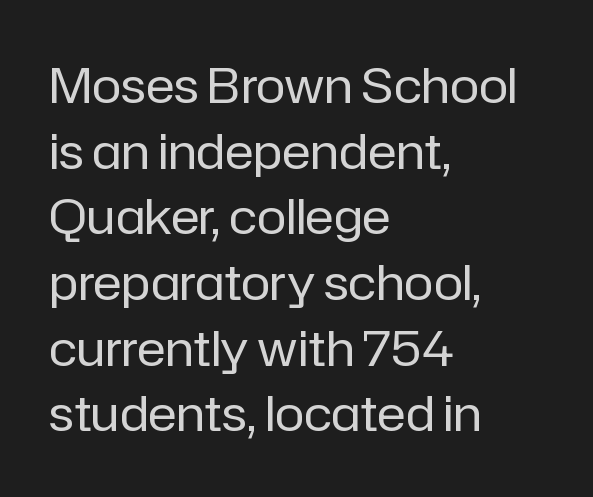
The image shows 49 px regular-weight sans-serif type, upright; set left-aligned, normal line spacing (1.34x), normal letter spacing, not underlined; low stroke contrast and a medium x-height.
